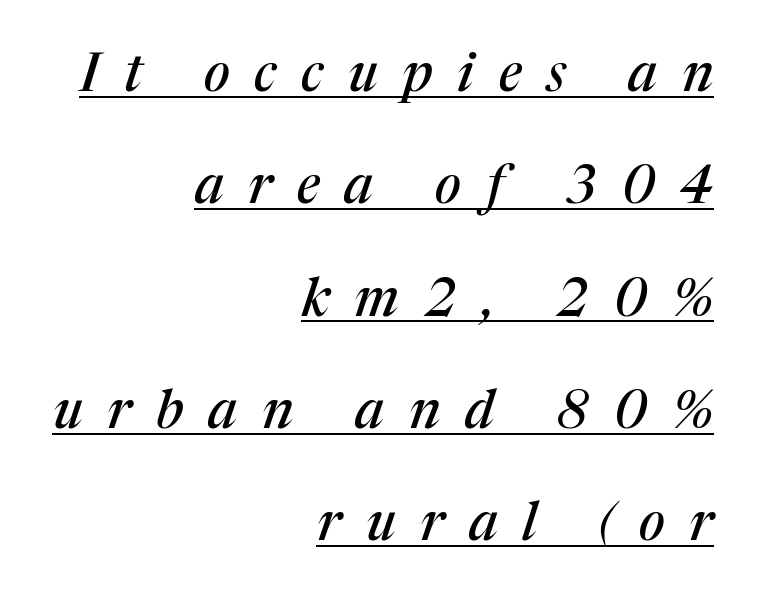
{"serif": "yes", "italic": "yes", "lean": "right", "slant_degrees": 17, "width": "normal", "stroke_contrast": "medium", "x_height": "medium", "monospaced": "no", "underline": "yes", "align": "right", "line_spacing": "loose", "line_spacing_ratio": 2.12, "letter_spacing": "wide", "letter_spacing_em": 0.47, "glyph_px": 53}
